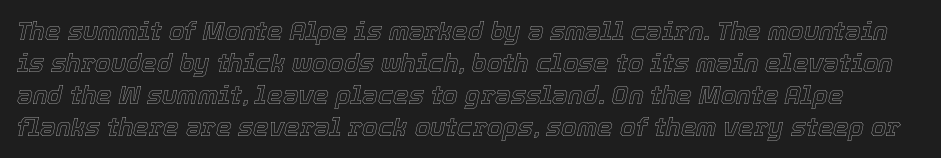
Q: Is the text italic (slanted)? A: Yes, it leans right by about 12 degrees.
Q: Is the text underlined? A: No.
Q: Is the spacing between letters normal or unusually wide? A: Normal.
Q: Is the spacing between lines tight, normal or loose? A: Normal.
